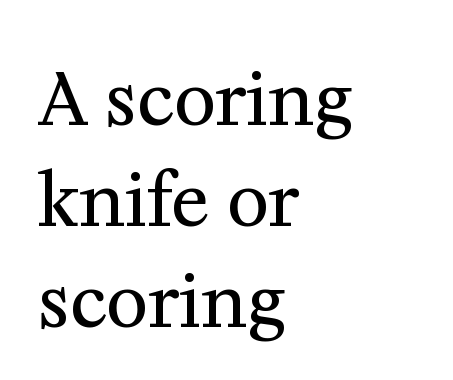
Q: Is the text bold? A: No.
Q: Is the text italic (slanted)? A: No, it is upright.
Q: Is the typeface a serif or a sans-serif typeface? A: Serif.
Q: Is the text underlined? A: No.
Q: How is the paragraph aligned? A: Left-aligned.
Q: Is the spacing between letters normal or unusually wide? A: Normal.
Q: Is the spacing between lines tight, normal or loose? A: Normal.
Q: Width (condensed, normal, or wide)? A: Normal.
Q: Stroke contrast? A: Medium.
Q: x-height? A: Medium.
Q: Monospaced? A: No.
